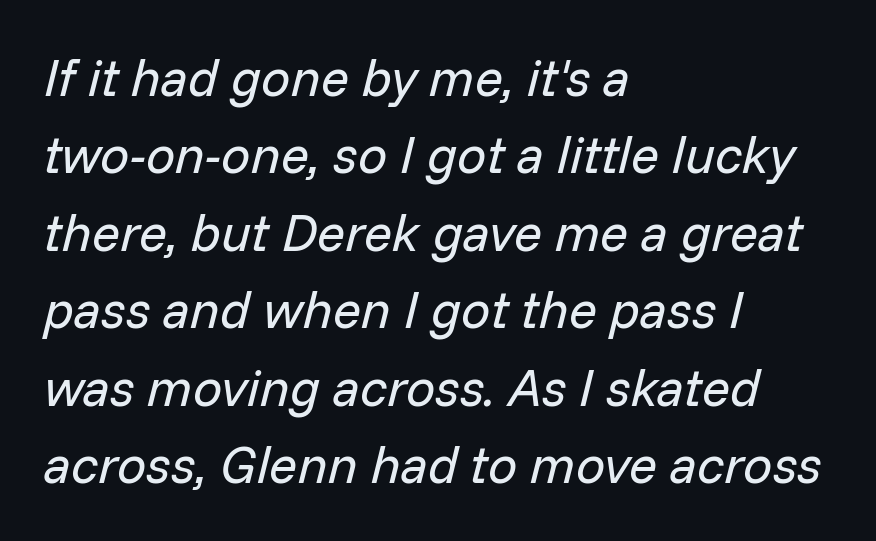
The image shows 52 px regular-weight type, italic (leaning right); set left-aligned, normal line spacing (1.49x), normal letter spacing, not underlined; low stroke contrast and a medium x-height.
